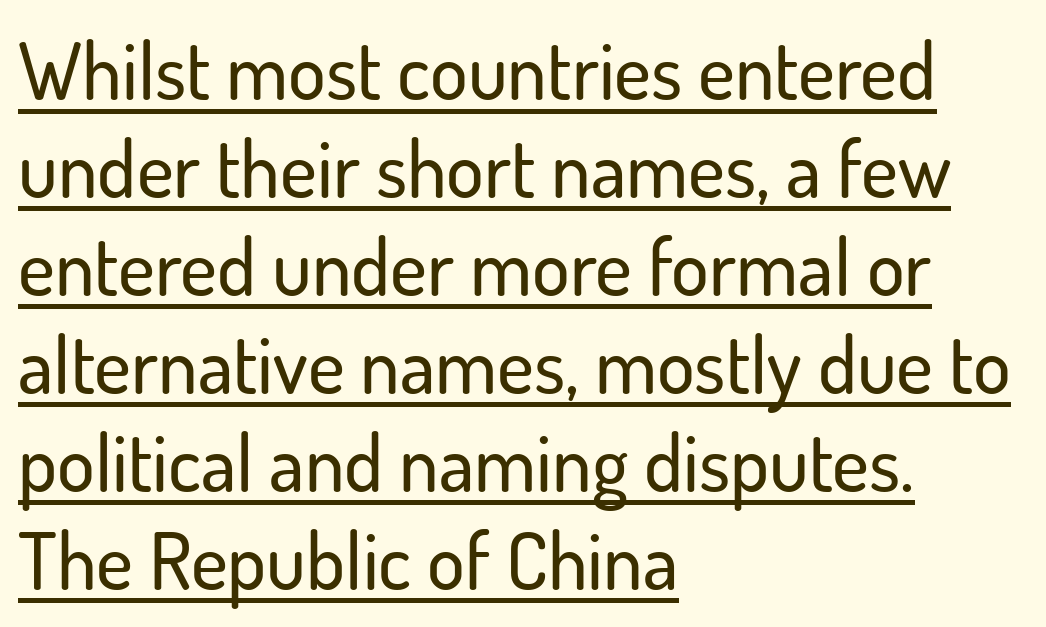
Q: Is the text italic (slanted)? A: No, it is upright.
Q: Is the typeface a serif or a sans-serif typeface? A: Sans-serif.
Q: Is the text underlined? A: Yes.
Q: How is the paragraph aligned? A: Left-aligned.
Q: Is the spacing between letters normal or unusually wide? A: Normal.
Q: Width (condensed, normal, or wide)? A: Normal.
Q: Stroke contrast? A: Low.
Q: x-height? A: Small.
Q: Monospaced? A: No.
